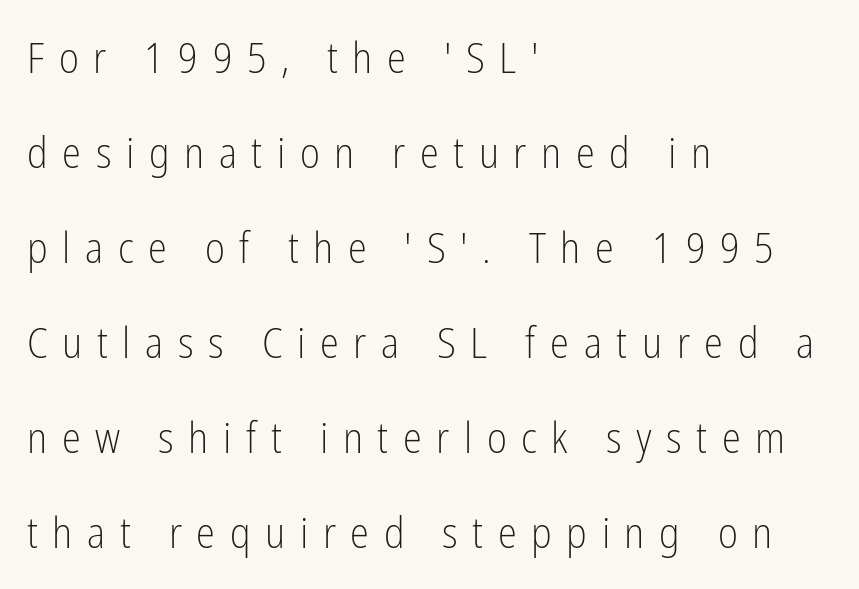
Q: Is the text bold? A: No.
Q: Is the text italic (slanted)? A: No, it is upright.
Q: Is the typeface a serif or a sans-serif typeface? A: Sans-serif.
Q: Is the text underlined? A: No.
Q: How is the paragraph aligned? A: Left-aligned.
Q: Is the spacing between letters normal or unusually wide? A: Unusually wide.
Q: Is the spacing between lines tight, normal or loose? A: Loose.
Q: Width (condensed, normal, or wide)? A: Condensed.
Q: Stroke contrast? A: Low.
Q: x-height? A: Medium.
Q: Monospaced? A: No.
